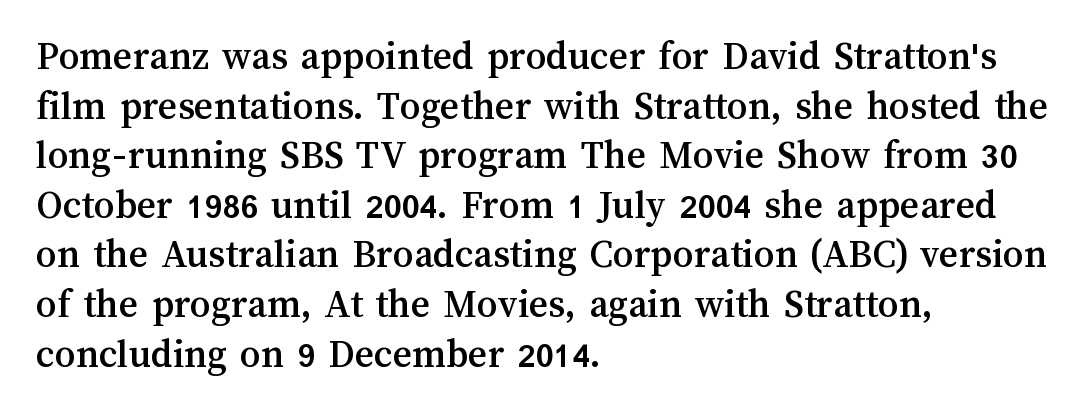
The image shows 41 px text type, upright; set left-aligned, line spacing 1.21x, normal letter spacing, not underlined; medium stroke contrast and a medium x-height.
